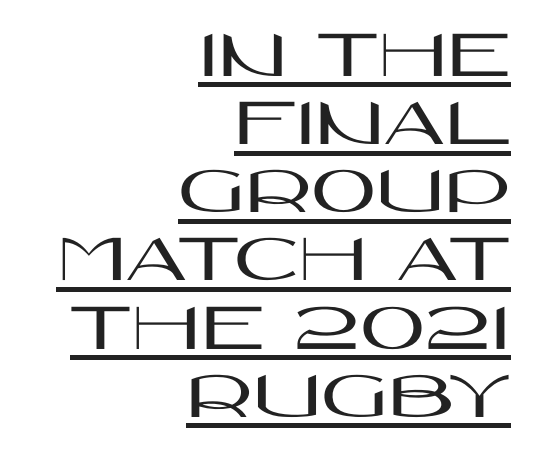
Honestly, the underline is the first thing you notice here. Short note: letters normally spaced. Regarding serifs, this sample does without them. Unlike italic type, these characters show no tilt at all. The paragraph shown leans on its right margin.
